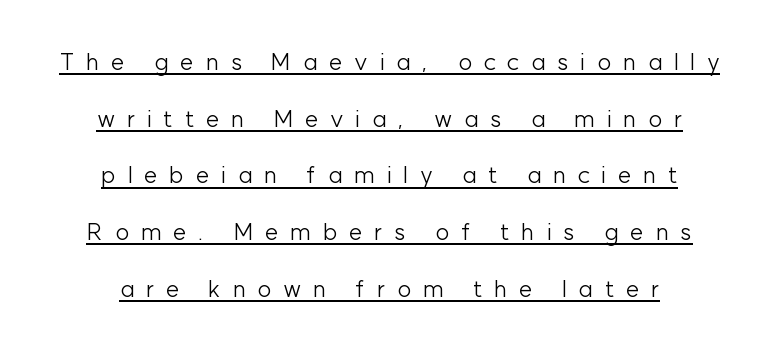
Q: Is the text bold? A: No.
Q: Is the text italic (slanted)? A: No, it is upright.
Q: Is the text underlined? A: Yes.
Q: How is the paragraph aligned? A: Centered.
Q: Is the spacing between letters normal or unusually wide? A: Unusually wide.
Q: Is the spacing between lines tight, normal or loose? A: Loose.
